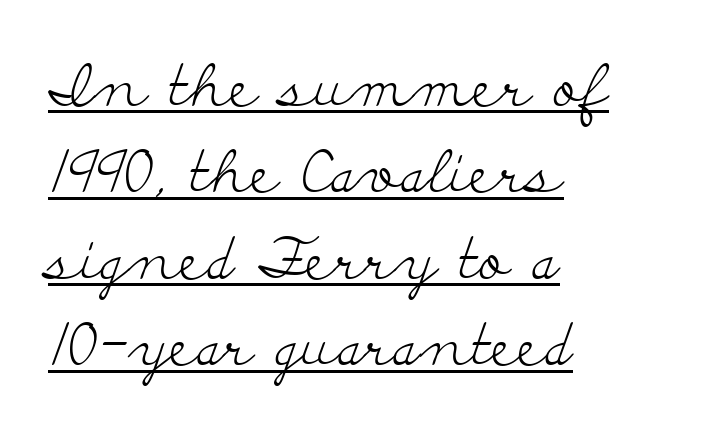
The image shows 58 px light, wide serif type; set left-aligned, normal line spacing (1.49x), normal letter spacing, underlined; low stroke contrast and a small x-height.
